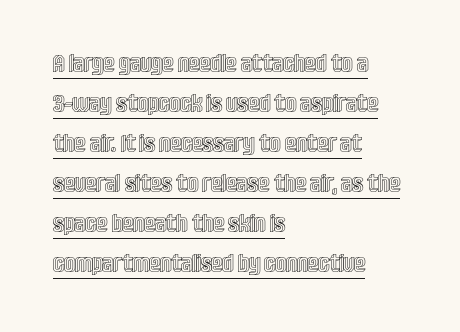
{"italic": "no", "underline": "yes", "align": "left", "line_spacing": "normal", "line_spacing_ratio": 1.6, "letter_spacing": "normal", "letter_spacing_em": 0.0, "glyph_px": 25}
